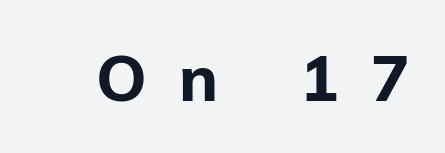
{"serif": "no", "italic": "no", "bold": "yes", "weight": "bold", "width": "normal", "stroke_contrast": "low", "x_height": "medium", "monospaced": "no", "underline": "no", "letter_spacing": "wide", "letter_spacing_em": 0.5, "glyph_px": 64}
